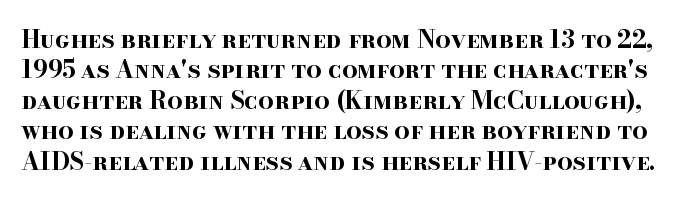
{"italic": "no", "bold": "yes", "underline": "no", "line_spacing": "normal", "line_spacing_ratio": 1.27, "letter_spacing": "normal", "letter_spacing_em": 0.0, "glyph_px": 24}
